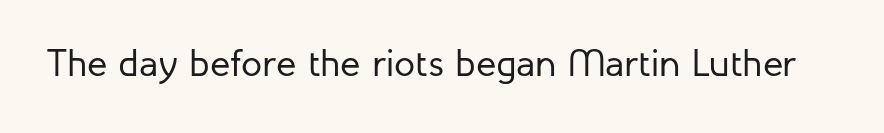
The image shows 38 px regular-weight sans-serif type, upright; set normal letter spacing, not underlined; low stroke contrast and a medium x-height.
